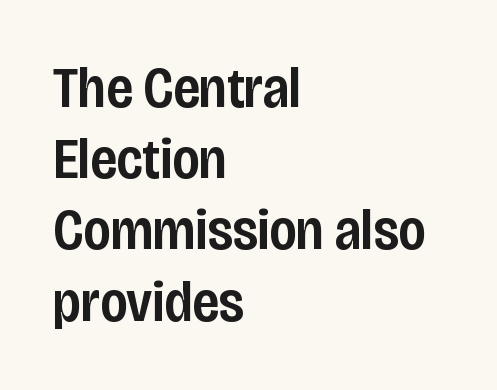
This is sans-serif lettering, the kind often seen on screens and signage. Do the characters align in a grid? No, the font is proportional. Weight: semibold (demi). Italic: no, the glyphs are upright roman. The rag falls on the right side of this text block. Observe the ordinary spacing: letters are neighbours, not strangers.
